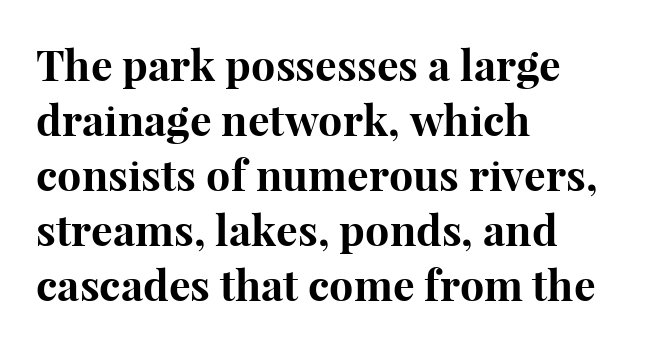
The image shows 43 px bold serif type, upright; set left-aligned, normal line spacing (1.28x), normal letter spacing, not underlined; high stroke contrast and a medium x-height.
